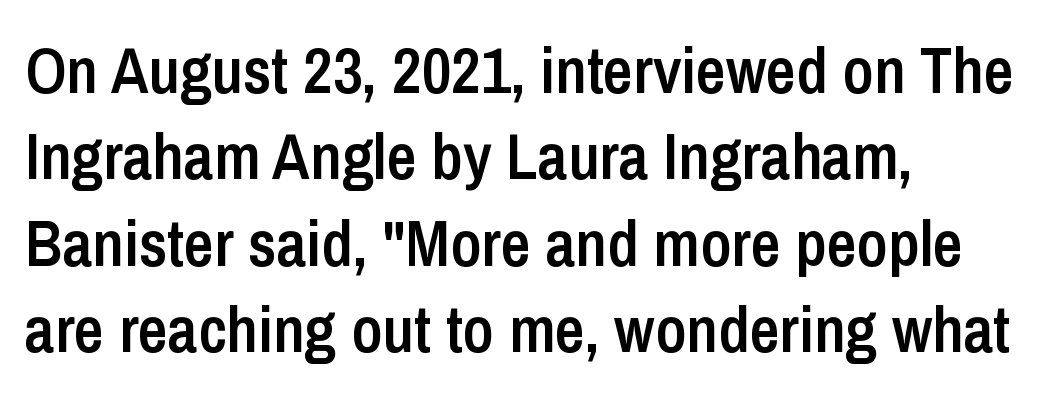
Q: Is the text bold? A: Semi-bold.
Q: Is the text italic (slanted)? A: No, it is upright.
Q: Is the typeface a serif or a sans-serif typeface? A: Sans-serif.
Q: Is the text underlined? A: No.
Q: How is the paragraph aligned? A: Left-aligned.
Q: Is the spacing between letters normal or unusually wide? A: Normal.
Q: Is the spacing between lines tight, normal or loose? A: Normal.
Q: Width (condensed, normal, or wide)? A: Condensed.
Q: Stroke contrast? A: Low.
Q: x-height? A: Medium.
Q: Monospaced? A: No.
